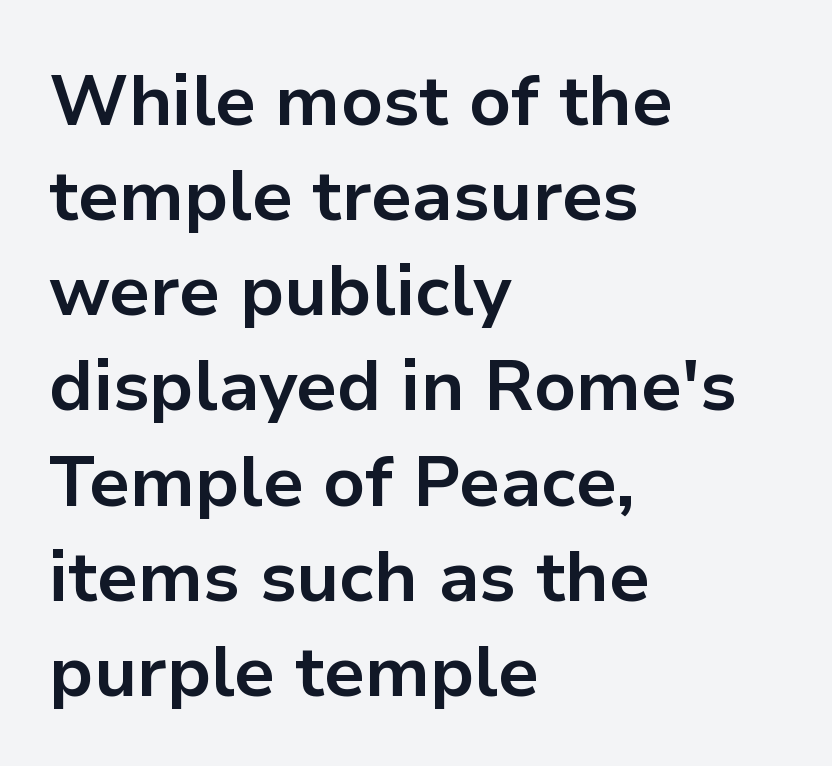
Nobody drew a line under any word here. Leftover space on each line is placed entirely after the last word. A sans-serif font was chosen for this passage. Summary of vertical rhythm: regular, with standard interline spacing.
